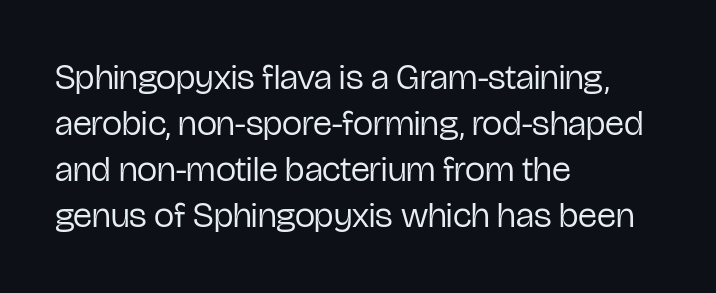
Q: Is the text bold? A: No.
Q: Is the text italic (slanted)? A: No, it is upright.
Q: Is the typeface a serif or a sans-serif typeface? A: Sans-serif.
Q: Is the text underlined? A: No.
Q: How is the paragraph aligned? A: Left-aligned.
Q: Is the spacing between letters normal or unusually wide? A: Normal.
Q: Is the spacing between lines tight, normal or loose? A: Normal.
Q: Width (condensed, normal, or wide)? A: Condensed.
Q: Stroke contrast? A: Low.
Q: x-height? A: Medium.
Q: Monospaced? A: No.
